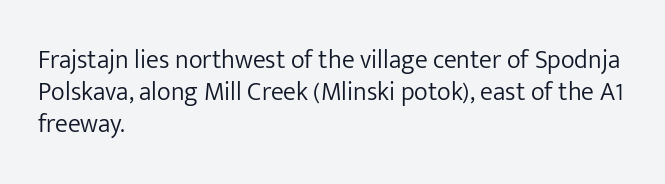
{"italic": "no", "bold": "no", "underline": "no", "align": "left", "line_spacing_ratio": 1.23, "letter_spacing": "normal", "letter_spacing_em": 0.0, "glyph_px": 26}
